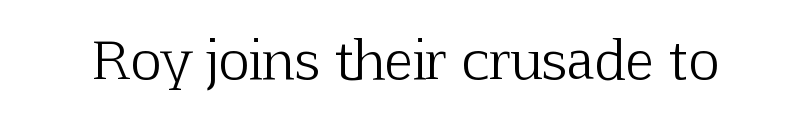
Rule under the text: the space is simply empty. Letter spacing: default. The characters are drawn with everyday or finer stroke widths. The letters advance in unequal steps, a hallmark of proportional type. Does the lettering tilt? It doesn't — this is upright. Serif or sans? Serif — the stroke terminals have little feet.
